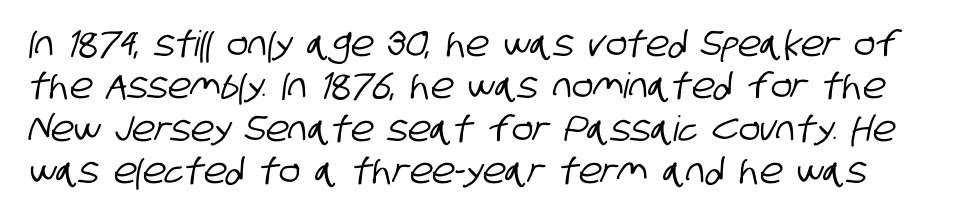
The image shows 35 px condensed sans-serif type; set line spacing 1.21x, normal letter spacing, not underlined; low stroke contrast and a large x-height.
